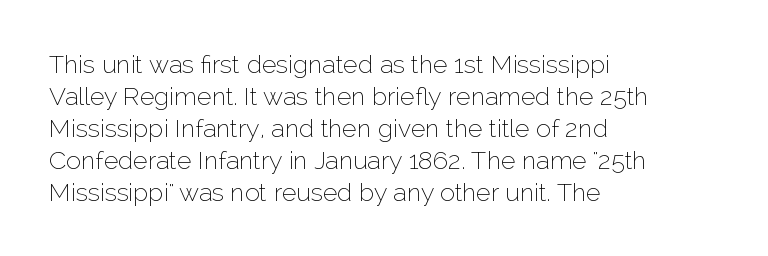
Q: Is the text bold? A: No.
Q: Is the text italic (slanted)? A: No, it is upright.
Q: Is the text underlined? A: No.
Q: How is the paragraph aligned? A: Left-aligned.
Q: Is the spacing between letters normal or unusually wide? A: Normal.
Q: Is the spacing between lines tight, normal or loose? A: Normal.
